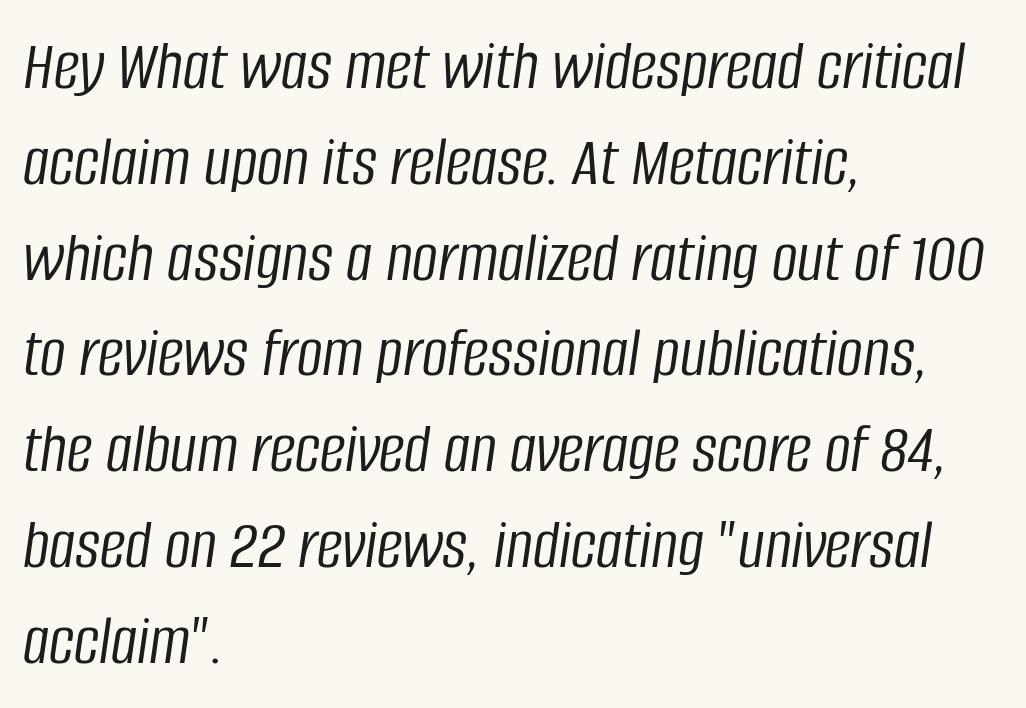
Q: Is the text bold? A: No.
Q: Is the text italic (slanted)? A: Yes, it leans right by about 8 degrees.
Q: Is the text underlined? A: No.
Q: How is the paragraph aligned? A: Left-aligned.
Q: Is the spacing between letters normal or unusually wide? A: Normal.
Q: Is the spacing between lines tight, normal or loose? A: Normal.
Q: Width (condensed, normal, or wide)? A: Condensed.
Q: Stroke contrast? A: Low.
Q: x-height? A: Large.
Q: Monospaced? A: No.
